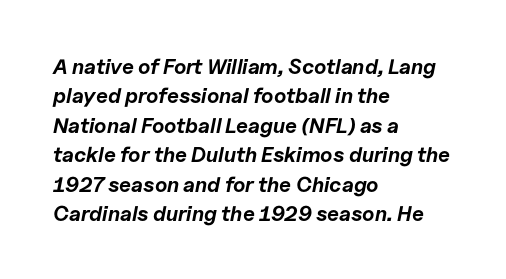
Q: Is the text bold? A: Yes.
Q: Is the text italic (slanted)? A: Yes, it leans right by about 11 degrees.
Q: Is the text underlined? A: No.
Q: How is the paragraph aligned? A: Left-aligned.
Q: Is the spacing between letters normal or unusually wide? A: Normal.
Q: Is the spacing between lines tight, normal or loose? A: Normal.
